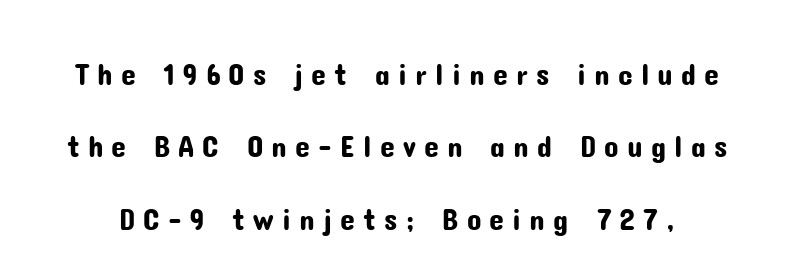
Spacing verdict: proportional, widths tailored to each character. The gaps between neighbouring characters are conspicuously large. Interline gaps are noticeably wide in this sample. Check the space under the baseline: it is left empty. Every character sits straight up, as roman type does.
